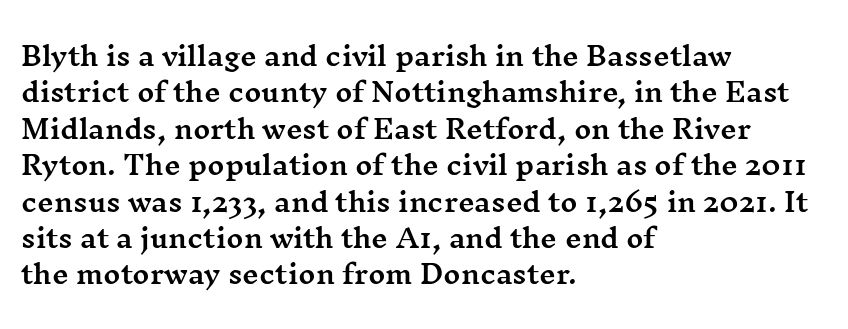
Each line starts at the same left margin while the right side varies. There is no visible air inserted between adjacent glyphs. Baseline-to-baseline distance is the conventional proportion of letter height. No italicization has been applied; the sample stays upright.
